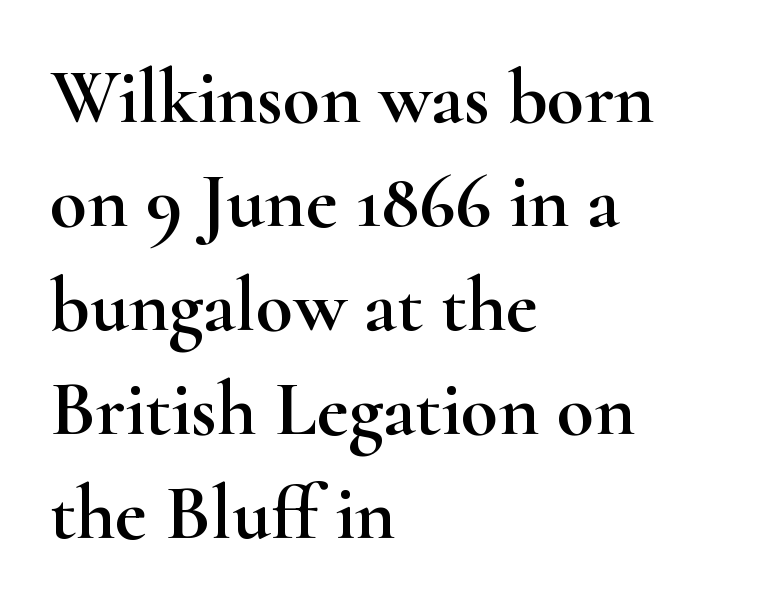
You can tell it's not italic because the verticals are truly vertical. Regarding serifs, this sample has them. Is this a fixed-width face? No — the glyphs have proportional, varying widths. The rows are spaced the way most documents space them.
